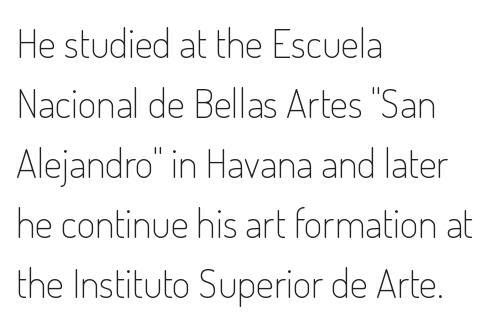
The image shows 40 px light, condensed sans-serif type, upright; set left-aligned, normal line spacing (1.5x), normal letter spacing, not underlined; low stroke contrast and a small x-height.
